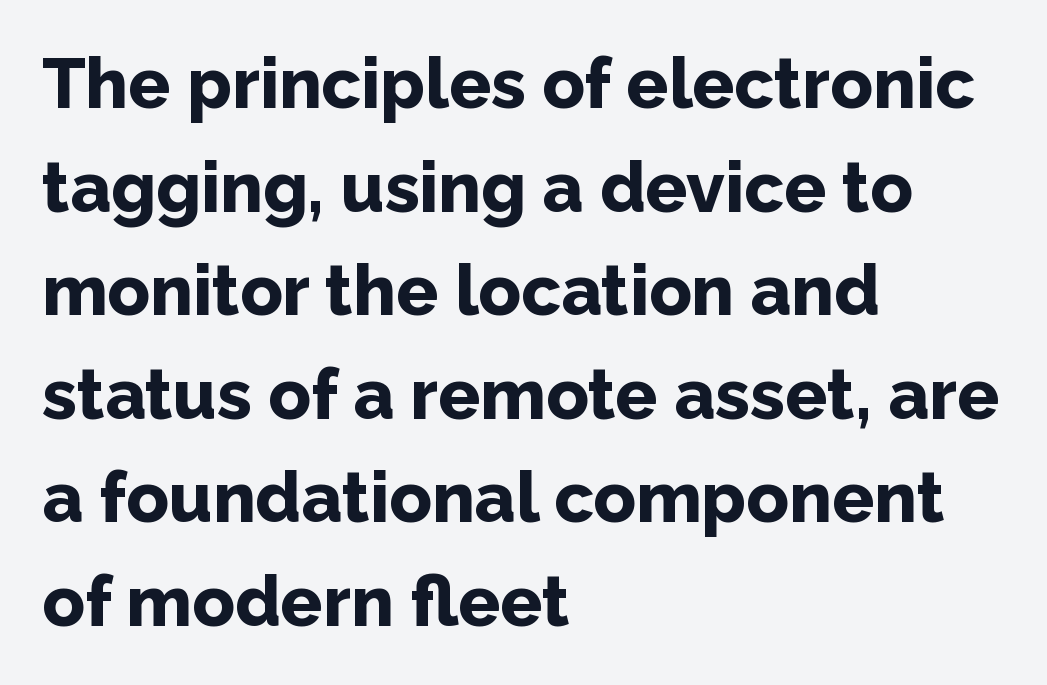
{"serif": "no", "italic": "no", "bold": "yes", "weight": "bold", "width": "normal", "stroke_contrast": "low", "x_height": "medium", "monospaced": "no", "underline": "no", "align": "left", "line_spacing": "normal", "line_spacing_ratio": 1.48, "letter_spacing": "normal", "letter_spacing_em": 0.0, "glyph_px": 70}
